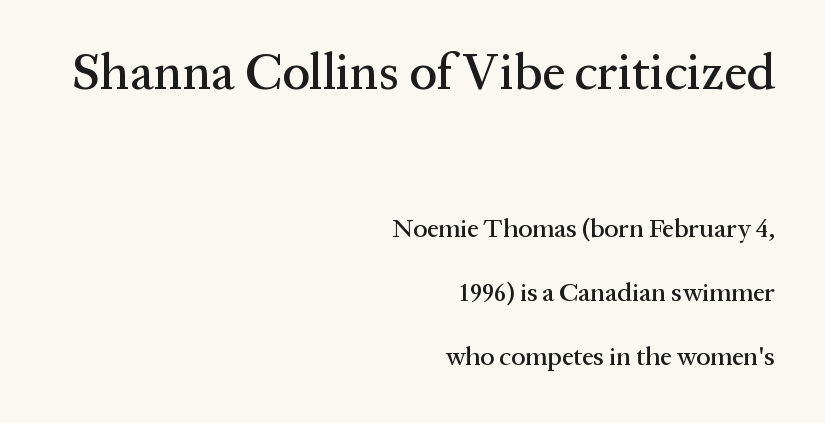
The image shows 51 px serif type, upright; set right-aligned, loose line spacing (2.47x), normal letter spacing, not underlined; the first (top) block is 1.96x larger; medium stroke contrast and a medium x-height.
